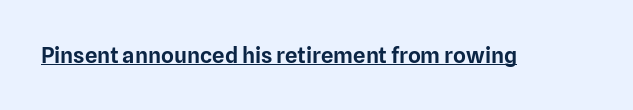
{"italic": "no", "underline": "yes", "letter_spacing": "normal", "letter_spacing_em": 0.0, "glyph_px": 22}
